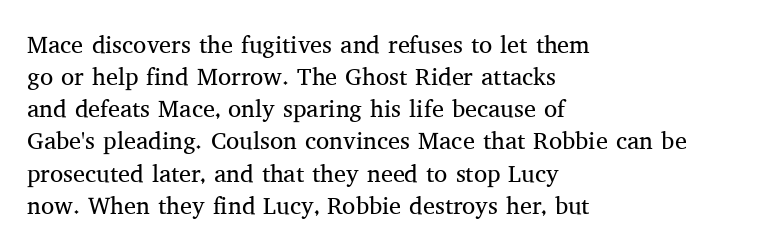
The strip under each line holds only bare page. You could call the tracking neutral — neither tight nor loose. Where is the straight margin? On the left. Upright lettering throughout. The weight tops out at a normal text grade.
